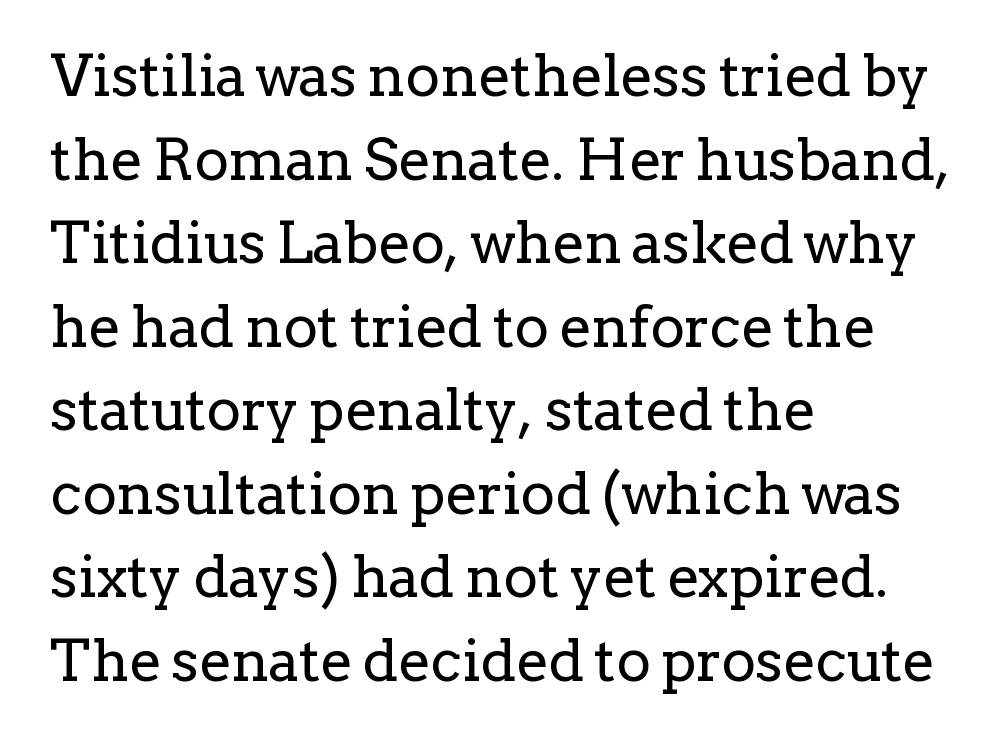
{"serif": "yes", "italic": "no", "bold": "no", "weight": "regular", "width": "normal", "stroke_contrast": "low", "x_height": "medium", "monospaced": "no", "underline": "no", "align": "left", "line_spacing": "normal", "line_spacing_ratio": 1.44, "letter_spacing": "normal", "letter_spacing_em": 0.0, "glyph_px": 58}
